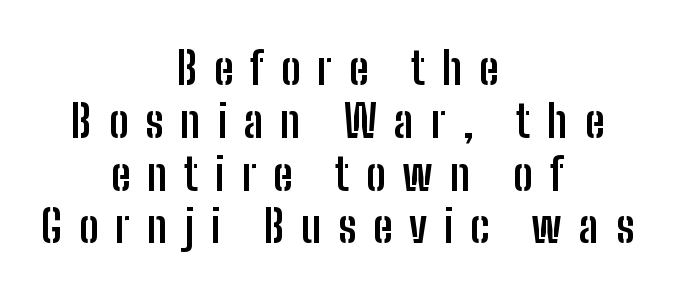
{"serif": "no", "italic": "no", "bold": "yes", "weight": "semibold", "width": "condensed", "stroke_contrast": "low", "x_height": "medium", "monospaced": "no", "underline": "no", "align": "center", "line_spacing_ratio": 1.2, "letter_spacing": "wide", "letter_spacing_em": 0.38, "glyph_px": 44}
